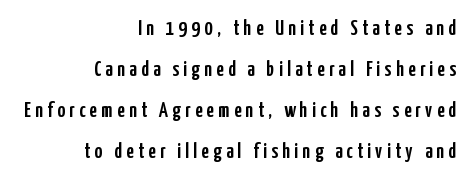
Q: Is the text italic (slanted)? A: No, it is upright.
Q: Is the text underlined? A: No.
Q: How is the paragraph aligned? A: Right-aligned.
Q: Is the spacing between letters normal or unusually wide? A: Unusually wide.
Q: Is the spacing between lines tight, normal or loose? A: Loose.
